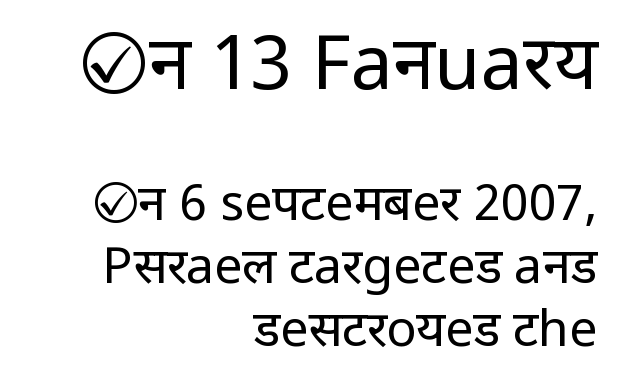
You could call the tracking neutral — neither tight nor loose. A quiet, ordinary-to-light weight characterises the typeface. Regarding serifs, this sample does without them. You get the large type first, then a drop to smaller type. The line-height multiplier appears to be the usual default. Layout note: lines flush right.
